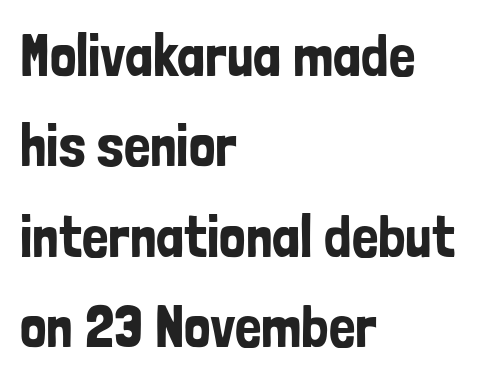
{"serif": "no", "italic": "no", "width": "condensed", "stroke_contrast": "low", "x_height": "medium", "monospaced": "no", "underline": "no", "align": "left", "line_spacing": "normal", "line_spacing_ratio": 1.53, "letter_spacing": "normal", "letter_spacing_em": 0.0, "glyph_px": 59}
